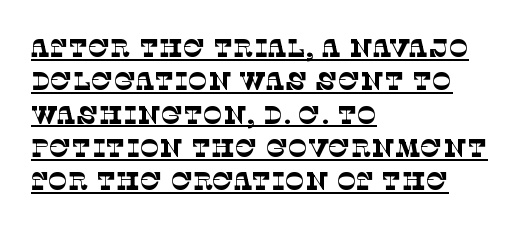
Q: Is the text bold? A: No.
Q: Is the text underlined? A: Yes.
Q: How is the paragraph aligned? A: Left-aligned.
Q: Is the spacing between letters normal or unusually wide? A: Normal.
Q: Is the spacing between lines tight, normal or loose? A: Normal.
